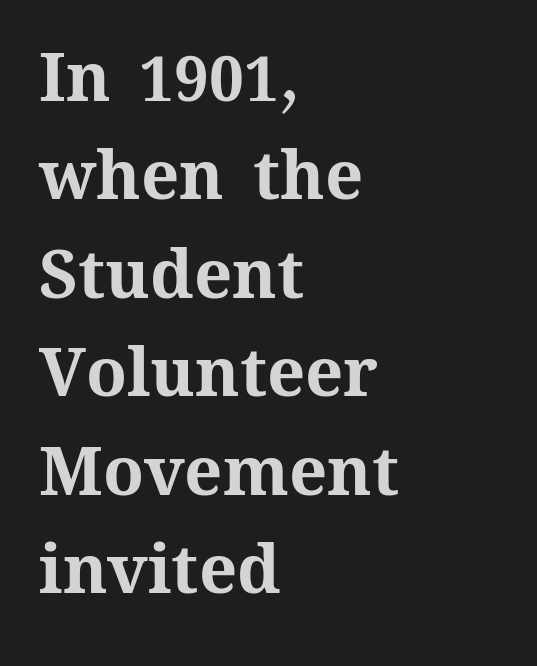
The image shows 67 px bold type, upright; set left-aligned, normal line spacing (1.47x), normal letter spacing, not underlined; medium stroke contrast and a medium x-height.
